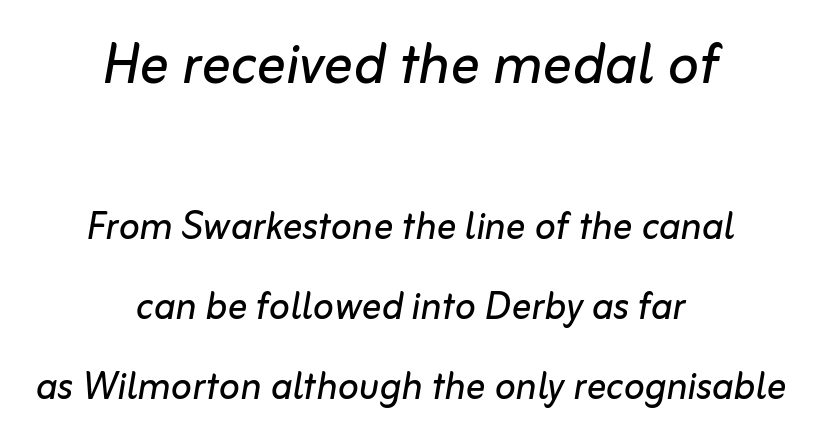
Weight: not bold — regular or lighter. Where is the straight margin? There isn't one; the lines are centered. Each new line begins a customary step beneath the previous one. Each word holds together tightly as a unit, with standard inter-letter gaps. Here the designer chose a conventional face with non-uniform glyph widths.
